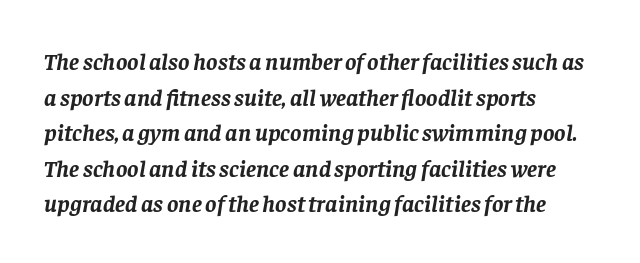
{"italic": "yes", "lean": "right", "slant_degrees": 8, "bold": "yes", "underline": "no", "align": "left", "line_spacing": "normal", "line_spacing_ratio": 1.48, "letter_spacing": "normal", "letter_spacing_em": 0.0, "glyph_px": 24}
